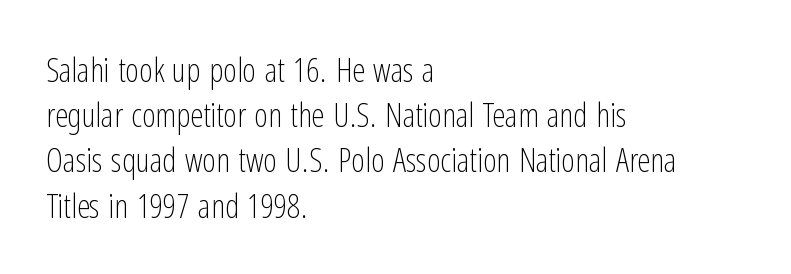
{"serif": "no", "italic": "no", "bold": "no", "weight": "light", "width": "condensed", "stroke_contrast": "low", "x_height": "medium", "monospaced": "no", "underline": "no", "align": "left", "line_spacing": "normal", "line_spacing_ratio": 1.37, "letter_spacing": "normal", "letter_spacing_em": 0.0, "glyph_px": 33}
